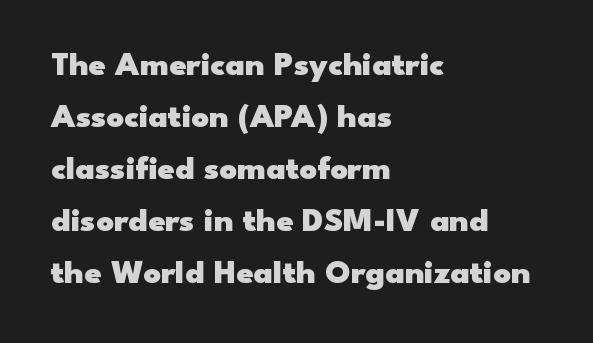
{"serif": "no", "italic": "no", "bold": "yes", "weight": "heavy", "width": "wide", "stroke_contrast": "low", "x_height": "small", "monospaced": "no", "underline": "no", "align": "left", "line_spacing": "normal", "line_spacing_ratio": 1.53, "letter_spacing": "normal", "letter_spacing_em": 0.0, "glyph_px": 34}
